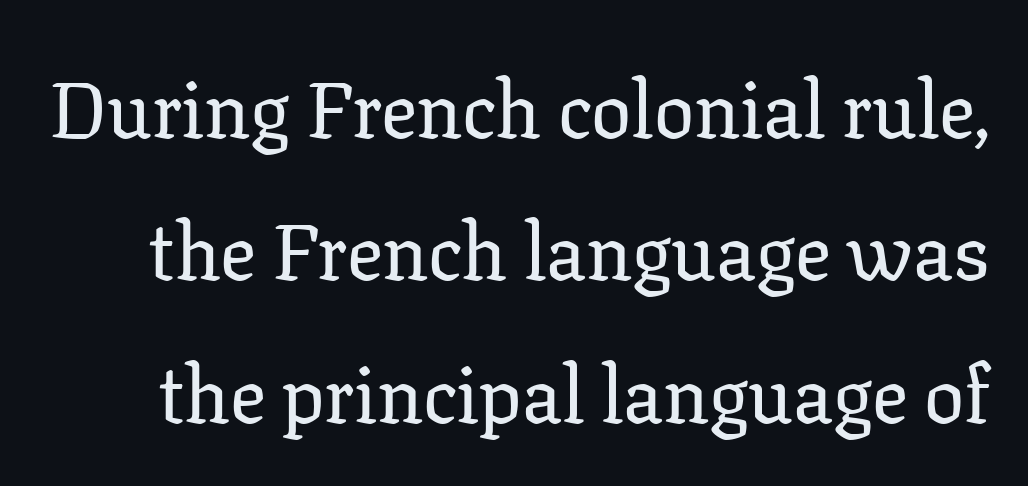
The letterforms sit shoulder to shoulder at normal distance. Check the space under the baseline: it is left empty. This rendering employs a face with finishing strokes, i.e., a serif. This sample has the flowing, uneven cadence of proportional lettering.
